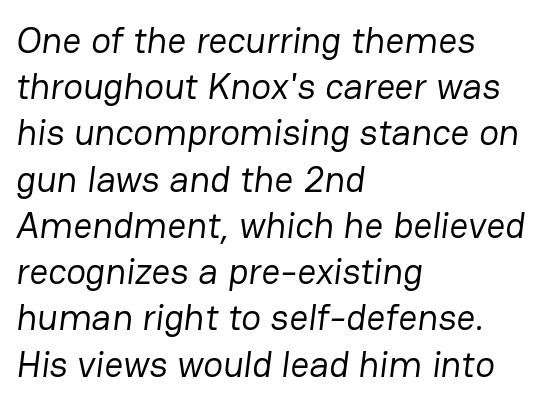
Q: Is the text bold? A: No.
Q: Is the typeface a serif or a sans-serif typeface? A: Sans-serif.
Q: Is the text underlined? A: No.
Q: How is the paragraph aligned? A: Left-aligned.
Q: Is the spacing between letters normal or unusually wide? A: Normal.
Q: Is the spacing between lines tight, normal or loose? A: Normal.
Q: Width (condensed, normal, or wide)? A: Normal.
Q: Stroke contrast? A: Low.
Q: x-height? A: Medium.
Q: Monospaced? A: No.
